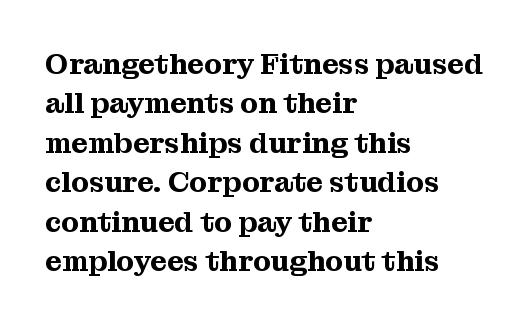
The image shows 29 px serif type, upright; set left-aligned, normal line spacing (1.36x), normal letter spacing, not underlined; medium stroke contrast and a medium x-height.
